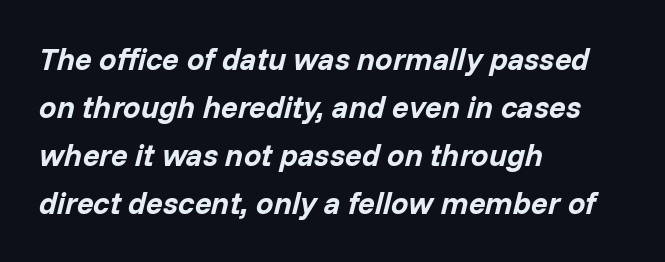
What's the leading like? Ordinary, nothing unusual. Here the designer chose a conventional face with non-uniform glyph widths. Each word holds together tightly as a unit, with standard inter-letter gaps. This sample uses an oblique cut, with every glyph tilted off the vertical.
